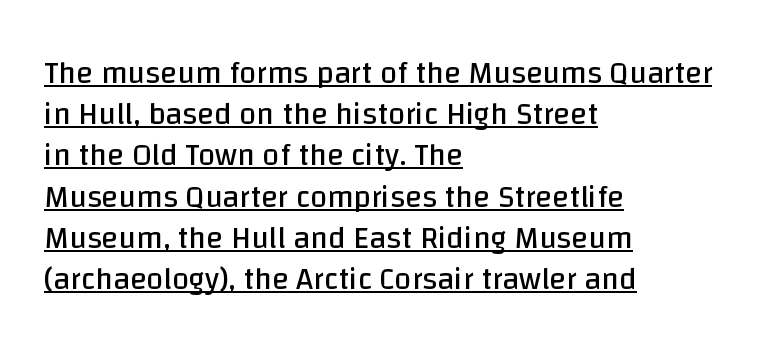
This rendering uses left alignment, leaving the right contour irregular. Examine the stroke ends and you'll find no serifs. The rendering uses natural spacing where letterforms have individual widths. A continuous stroke trails under the words, as in a hyperlink. Regular leading. Words appear dense and cohesive because spacing is normal.
